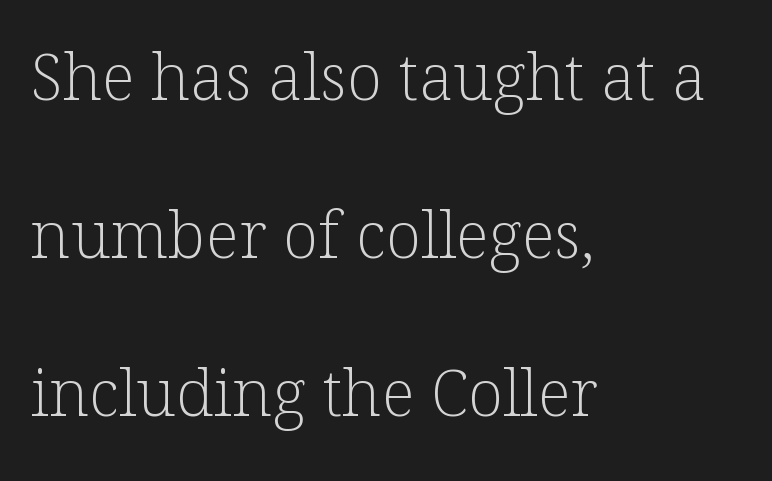
The image shows 65 px light serif type, upright; set left-aligned, loose line spacing (2.43x), normal letter spacing, not underlined; low stroke contrast and a medium x-height.
